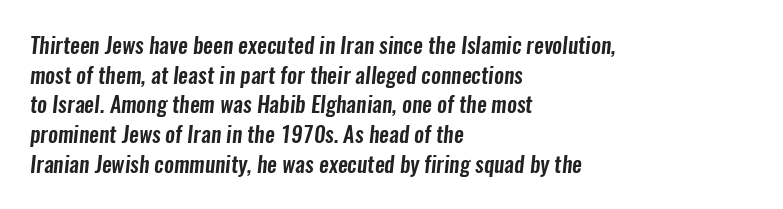
The image shows 22 px text type; set left-aligned, normal line spacing (1.35x), normal letter spacing, not underlined.
